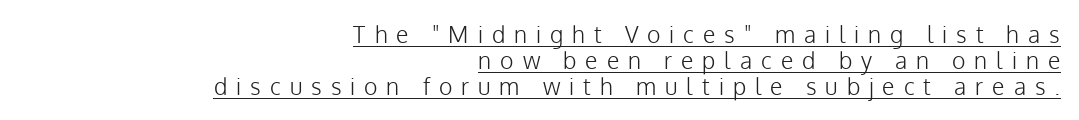
{"italic": "no", "bold": "no", "underline": "yes", "align": "right", "line_spacing": "tight", "line_spacing_ratio": 1.13, "letter_spacing": "wide", "letter_spacing_em": 0.39, "glyph_px": 23}
